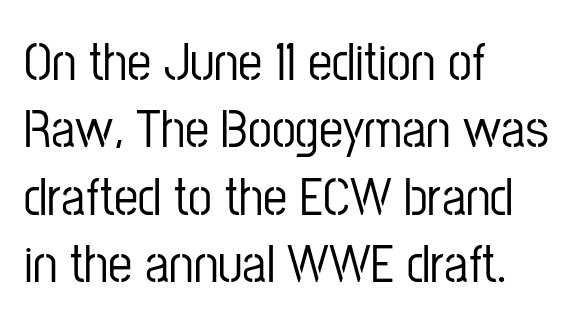
The image shows 54 px condensed sans-serif type, upright; set left-aligned, normal line spacing (1.25x), normal letter spacing, not underlined; low stroke contrast and a medium x-height.
